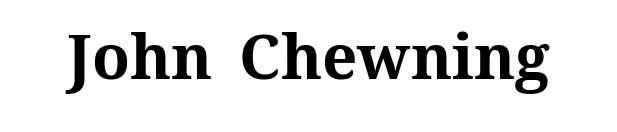
Tracking value appears to be zero — textbook default spacing. Typesetter's note: full bold, strokes at maximum text heaviness. This is the regular roman posture of the typeface. Spacing verdict: proportional, widths tailored to each character. The passage shown is not underscored anywhere.
